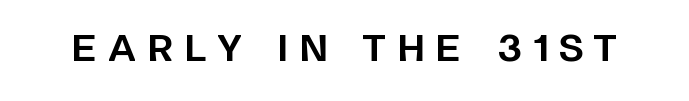
Check where the strokes stop: nothing finishes them off — pure sans. These lines have a slow, spaced-out rhythm from letter to letter. Nope, not italic — everything's standing straight. Varying glyph widths throughout — classic text-font behaviour.
